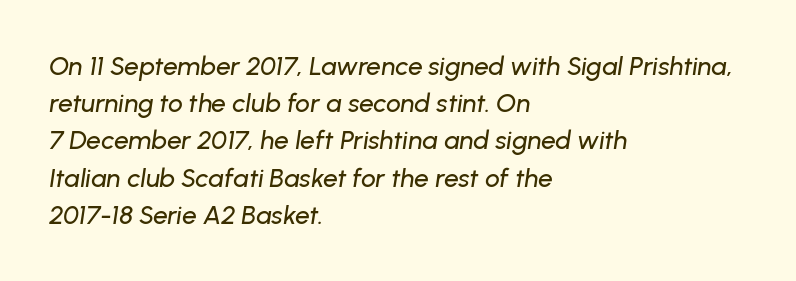
The image shows 26 px text type, italic (leaning right); set left-aligned, normal line spacing (1.43x), normal letter spacing, not underlined.
